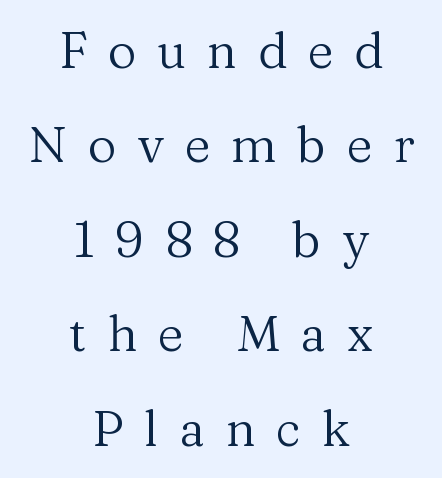
{"serif": "yes", "italic": "no", "bold": "no", "weight": "regular", "width": "normal", "stroke_contrast": "medium", "x_height": "medium", "monospaced": "no", "underline": "no", "align": "center", "line_spacing_ratio": 1.89, "letter_spacing": "wide", "letter_spacing_em": 0.41, "glyph_px": 50}
